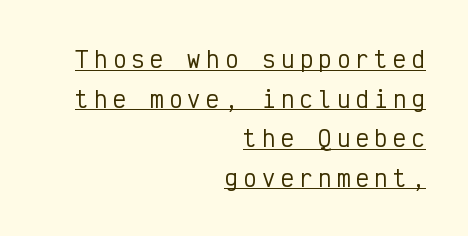
{"italic": "no", "underline": "yes", "align": "right", "line_spacing_ratio": 1.8, "letter_spacing": "wide", "letter_spacing_em": 0.25, "glyph_px": 22}
